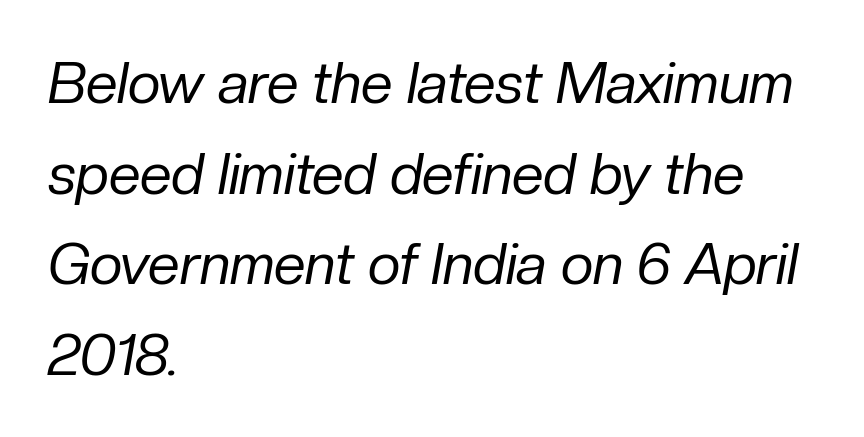
The image shows 57 px regular-weight type, italic (leaning right); set left-aligned, normal line spacing (1.59x), normal letter spacing, not underlined; low stroke contrast and a medium x-height.
